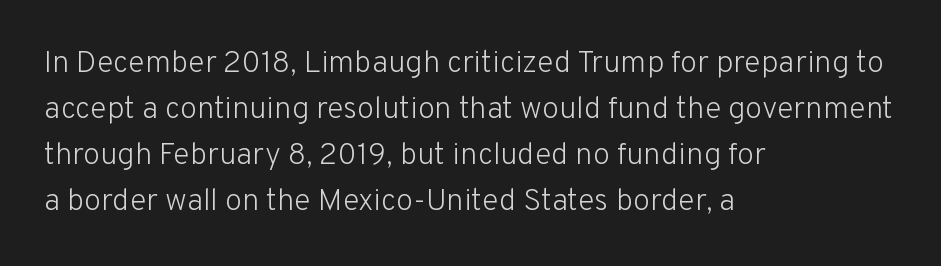
Q: Is the text bold? A: No.
Q: Is the text italic (slanted)? A: No, it is upright.
Q: Is the typeface a serif or a sans-serif typeface? A: Sans-serif.
Q: Is the text underlined? A: No.
Q: How is the paragraph aligned? A: Left-aligned.
Q: Is the spacing between letters normal or unusually wide? A: Normal.
Q: Is the spacing between lines tight, normal or loose? A: Normal.
Q: Width (condensed, normal, or wide)? A: Normal.
Q: Stroke contrast? A: Low.
Q: x-height? A: Medium.
Q: Monospaced? A: No.
